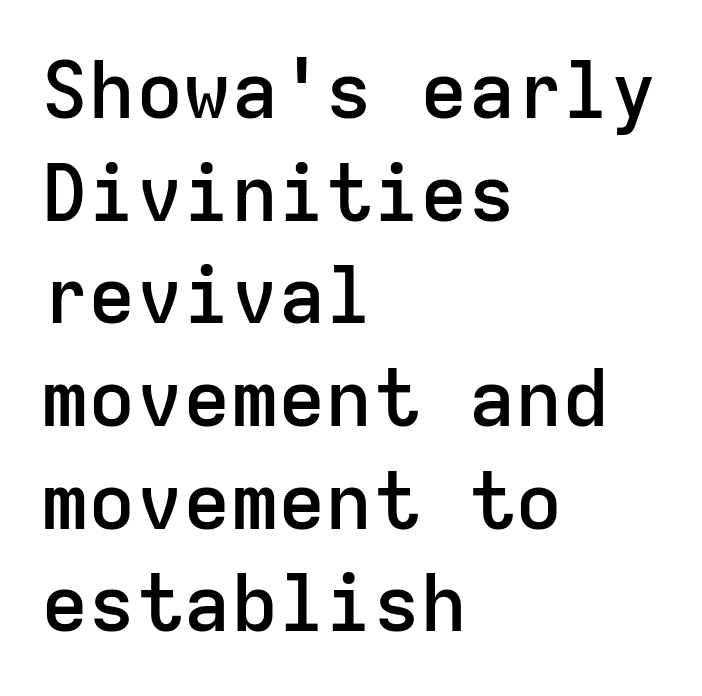
{"serif": "no", "italic": "no", "bold": "semi", "weight": "semibold", "width": "normal", "stroke_contrast": "low", "x_height": "medium", "monospaced": "yes", "underline": "no", "align": "left", "line_spacing": "normal", "line_spacing_ratio": 1.3, "letter_spacing": "normal", "letter_spacing_em": 0.0, "glyph_px": 79}
